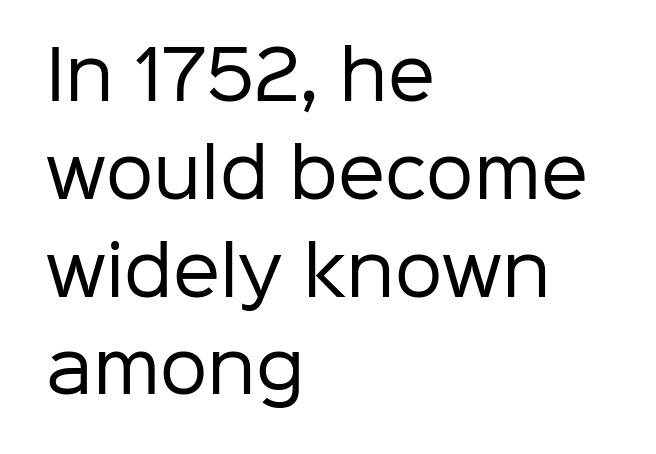
The image shows 67 px regular-weight sans-serif type, upright; set left-aligned, normal line spacing (1.46x), normal letter spacing, not underlined; low stroke contrast and a medium x-height.
